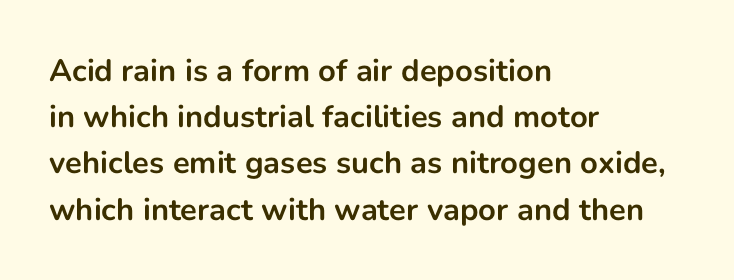
The image shows 31 px bold sans-serif type, upright; set left-aligned, normal line spacing (1.49x), normal letter spacing, not underlined; low stroke contrast and a medium x-height.
